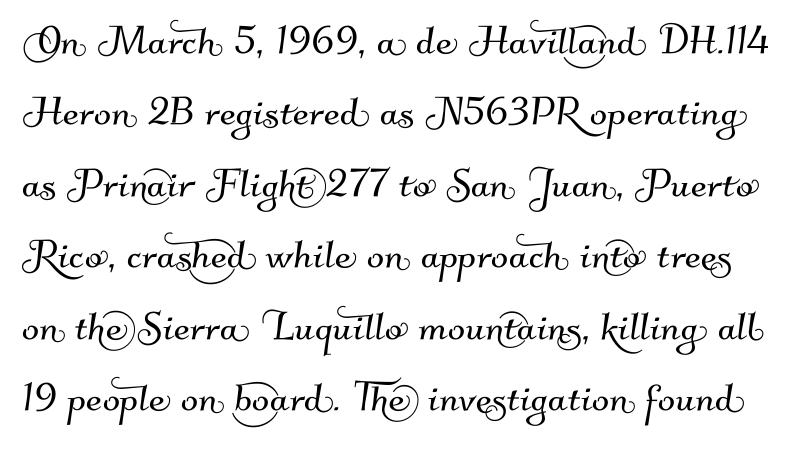
Q: Is the typeface a serif or a sans-serif typeface? A: Sans-serif.
Q: Is the text underlined? A: No.
Q: Is the spacing between letters normal or unusually wide? A: Normal.
Q: Is the spacing between lines tight, normal or loose? A: Normal.
Q: Width (condensed, normal, or wide)? A: Normal.
Q: Stroke contrast? A: Medium.
Q: x-height? A: Small.
Q: Monospaced? A: No.
